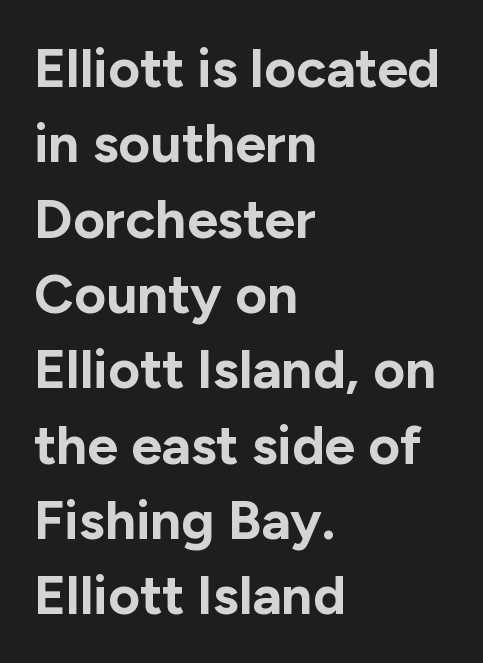
Q: Is the text bold? A: Yes.
Q: Is the text italic (slanted)? A: No, it is upright.
Q: Is the typeface a serif or a sans-serif typeface? A: Sans-serif.
Q: Is the text underlined? A: No.
Q: How is the paragraph aligned? A: Left-aligned.
Q: Is the spacing between letters normal or unusually wide? A: Normal.
Q: Is the spacing between lines tight, normal or loose? A: Normal.
Q: Width (condensed, normal, or wide)? A: Normal.
Q: Stroke contrast? A: Low.
Q: x-height? A: Medium.
Q: Monospaced? A: No.
